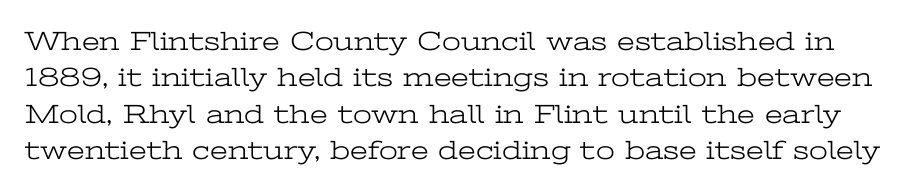
{"italic": "no", "bold": "no", "underline": "no", "line_spacing": "normal", "line_spacing_ratio": 1.35, "letter_spacing": "normal", "letter_spacing_em": 0.0, "glyph_px": 27}
